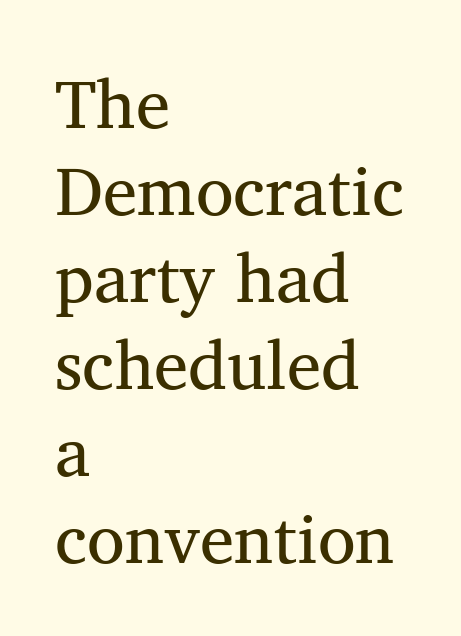
Q: Is the text italic (slanted)? A: No, it is upright.
Q: Is the typeface a serif or a sans-serif typeface? A: Serif.
Q: Is the text underlined? A: No.
Q: How is the paragraph aligned? A: Left-aligned.
Q: Is the spacing between letters normal or unusually wide? A: Normal.
Q: Is the spacing between lines tight, normal or loose? A: Normal.
Q: Width (condensed, normal, or wide)? A: Normal.
Q: Stroke contrast? A: Medium.
Q: x-height? A: Medium.
Q: Monospaced? A: No.
